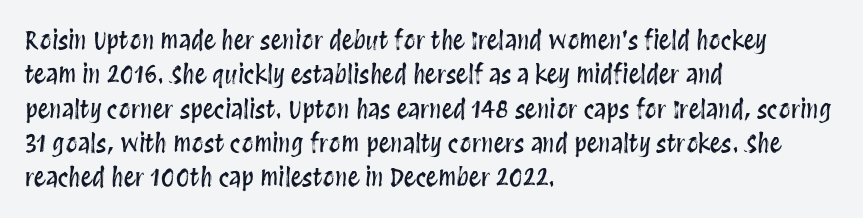
{"italic": "no", "underline": "no", "align": "left", "line_spacing": "normal", "line_spacing_ratio": 1.43, "letter_spacing": "normal", "letter_spacing_em": 0.0, "glyph_px": 24}
